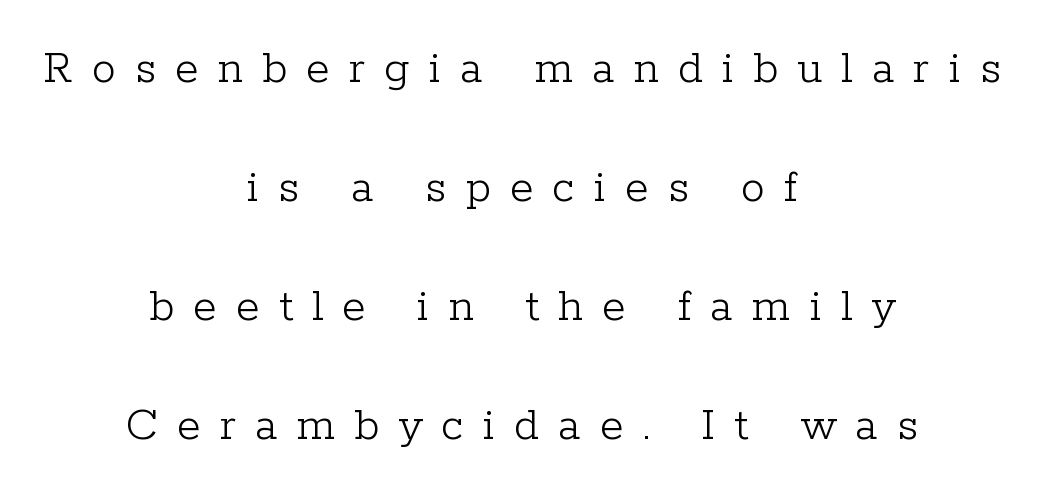
Q: Is the text bold? A: No.
Q: Is the text italic (slanted)? A: No, it is upright.
Q: Is the typeface a serif or a sans-serif typeface? A: Serif.
Q: Is the text underlined? A: No.
Q: How is the paragraph aligned? A: Centered.
Q: Is the spacing between letters normal or unusually wide? A: Unusually wide.
Q: Is the spacing between lines tight, normal or loose? A: Loose.
Q: Width (condensed, normal, or wide)? A: Normal.
Q: Stroke contrast? A: Low.
Q: x-height? A: Medium.
Q: Monospaced? A: No.
